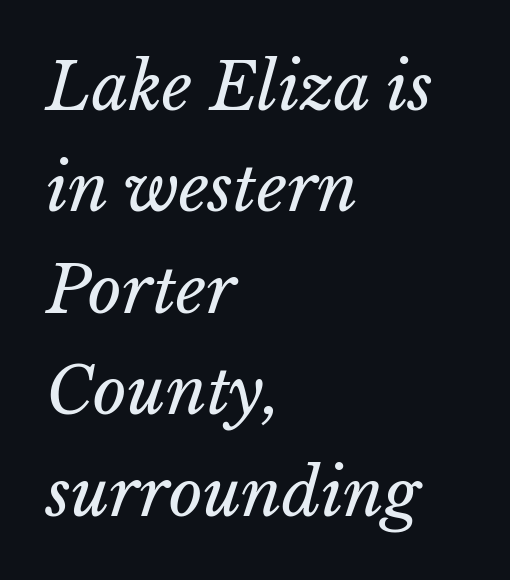
The image shows 65 px regular-weight type, italic (leaning right); set left-aligned, normal line spacing (1.56x), normal letter spacing, not underlined; low stroke contrast and a medium x-height.
